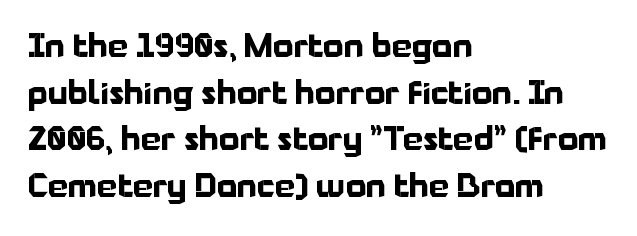
{"serif": "no", "italic": "no", "bold": "yes", "weight": "bold", "width": "normal", "stroke_contrast": "low", "x_height": "medium", "monospaced": "no", "underline": "no", "align": "left", "line_spacing": "normal", "line_spacing_ratio": 1.46, "letter_spacing": "normal", "letter_spacing_em": 0.0, "glyph_px": 32}
